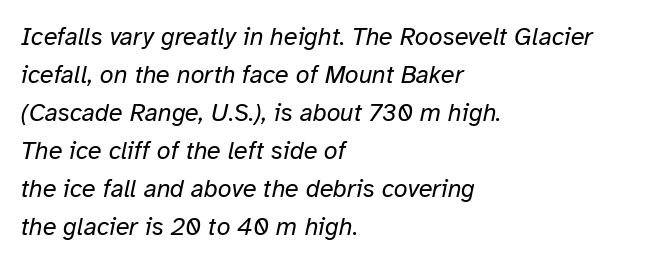
{"italic": "yes", "lean": "right", "slant_degrees": 12, "bold": "no", "underline": "no", "align": "left", "line_spacing": "normal", "line_spacing_ratio": 1.52, "letter_spacing": "normal", "letter_spacing_em": 0.0, "glyph_px": 25}
